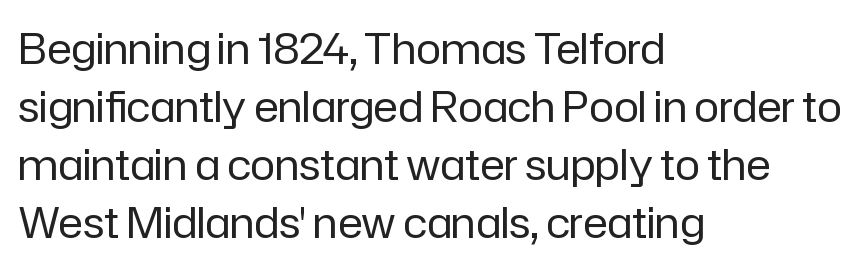
Q: Is the text bold? A: No.
Q: Is the text italic (slanted)? A: No, it is upright.
Q: Is the typeface a serif or a sans-serif typeface? A: Sans-serif.
Q: Is the text underlined? A: No.
Q: How is the paragraph aligned? A: Left-aligned.
Q: Is the spacing between letters normal or unusually wide? A: Normal.
Q: Is the spacing between lines tight, normal or loose? A: Normal.
Q: Width (condensed, normal, or wide)? A: Normal.
Q: Stroke contrast? A: Low.
Q: x-height? A: Medium.
Q: Monospaced? A: No.
